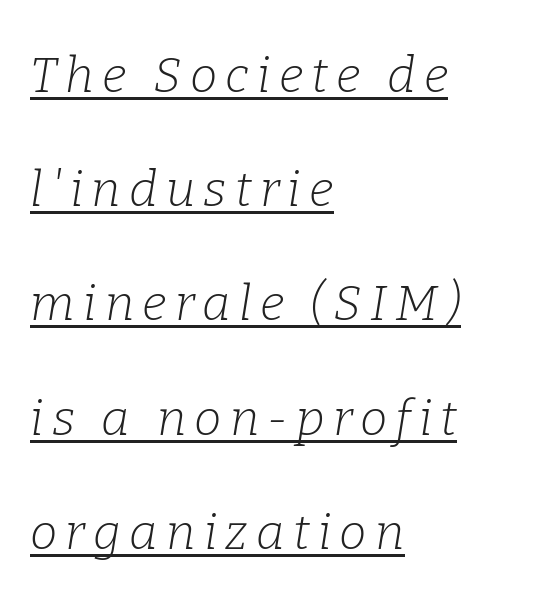
The image shows 49 px light serif type, italic (leaning right); set left-aligned, loose line spacing (2.33x), underlined; low stroke contrast and a medium x-height.
